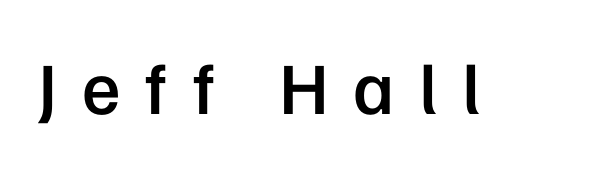
Q: Is the text bold? A: Semi-bold.
Q: Is the text italic (slanted)? A: No, it is upright.
Q: Is the typeface a serif or a sans-serif typeface? A: Sans-serif.
Q: Is the text underlined? A: No.
Q: Is the spacing between letters normal or unusually wide? A: Unusually wide.
Q: Width (condensed, normal, or wide)? A: Normal.
Q: Stroke contrast? A: Low.
Q: x-height? A: Medium.
Q: Monospaced? A: No.
